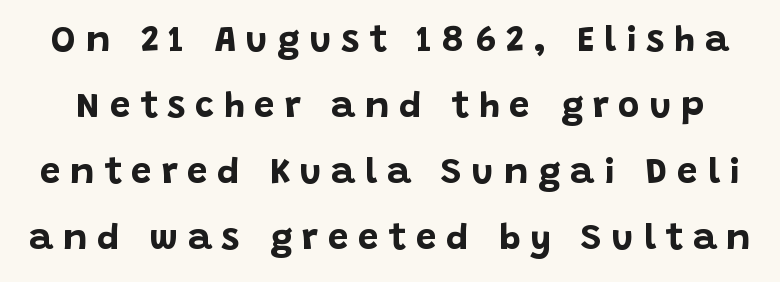
{"serif": "no", "italic": "no", "bold": "yes", "weight": "bold", "width": "normal", "stroke_contrast": "low", "x_height": "large", "monospaced": "no", "underline": "no", "line_spacing_ratio": 1.78, "letter_spacing": "wide", "letter_spacing_em": 0.26, "glyph_px": 37}
